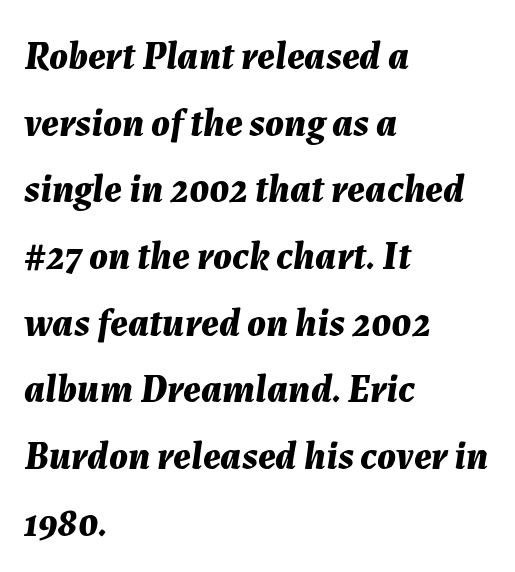
{"italic": "yes", "lean": "right", "slant_degrees": 7, "bold": "yes", "weight": "bold", "width": "normal", "stroke_contrast": "medium", "x_height": "medium", "monospaced": "no", "underline": "no", "align": "left", "line_spacing_ratio": 1.71, "letter_spacing": "normal", "letter_spacing_em": 0.0, "glyph_px": 39}
